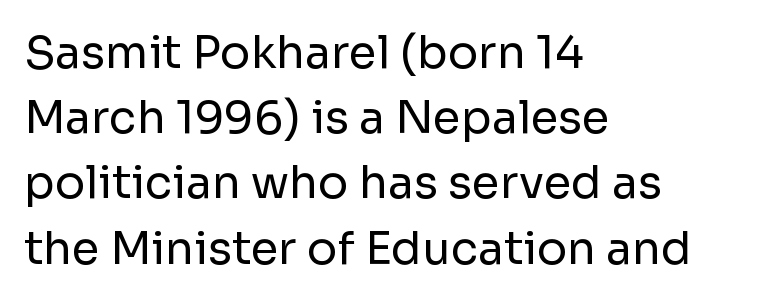
The image shows 45 px regular-weight sans-serif type, upright; set left-aligned, normal line spacing (1.45x), normal letter spacing, not underlined; low stroke contrast and a medium x-height.
